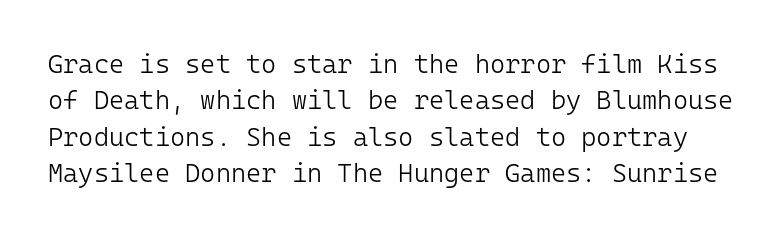
Q: Is the text bold? A: No.
Q: Is the text italic (slanted)? A: No, it is upright.
Q: Is the text underlined? A: No.
Q: Is the spacing between letters normal or unusually wide? A: Normal.
Q: Is the spacing between lines tight, normal or loose? A: Normal.
